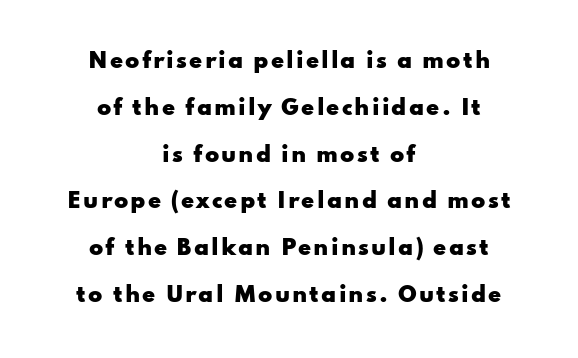
Q: Is the text bold? A: Yes.
Q: Is the text italic (slanted)? A: No, it is upright.
Q: Is the text underlined? A: No.
Q: How is the paragraph aligned? A: Centered.
Q: Is the spacing between lines tight, normal or loose? A: Loose.
